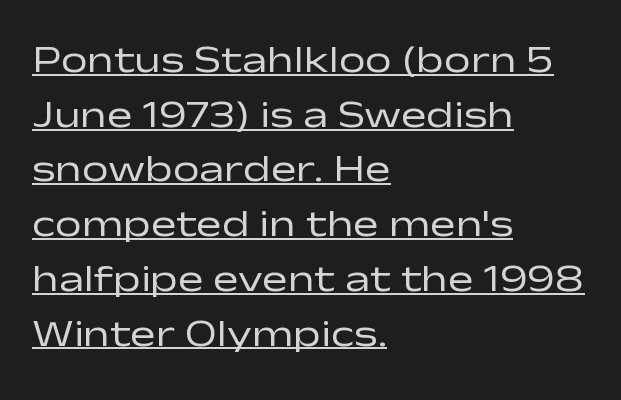
Underlining? Definitely there. The horizontal fit of the characters is conventional and even. Weight: not bold — regular or lighter. Visually the block forms a straight wall on the left and a jagged coastline on the right. The letters stand straight up with perfectly vertical stems. Note the varied advance widths — an 'i' is clearly narrower than an 'm'.
